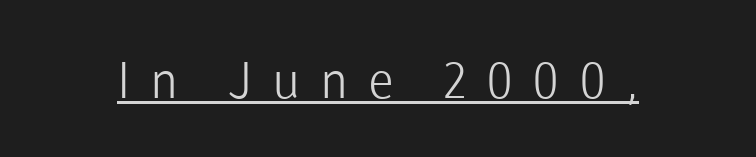
{"serif": "no", "italic": "no", "bold": "no", "weight": "light", "width": "normal", "stroke_contrast": "low", "x_height": "medium", "monospaced": "no", "underline": "yes", "letter_spacing": "wide", "letter_spacing_em": 0.39, "glyph_px": 50}
